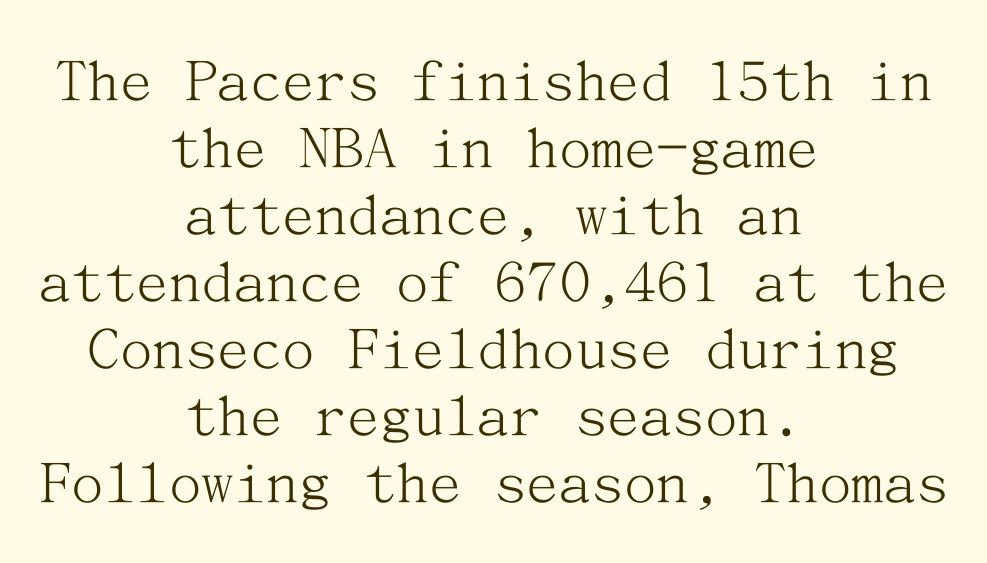
The image shows 65 px light serif type, upright; set centered, tight line spacing (1.03x), normal letter spacing, not underlined; medium stroke contrast and a medium x-height.
